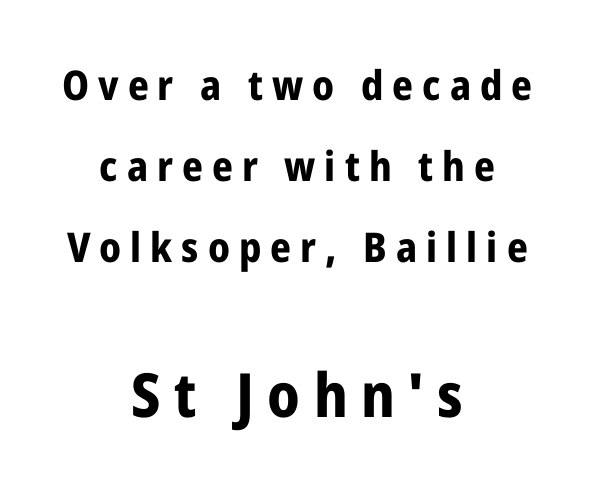
Look at the glyph heights: the lower group is clearly the bigger setting. Does extra space separate the letters? Yes, quite a lot of it. The letters advance in unequal steps, a hallmark of proportional type. The letters are bold, with thick, heavy strokes.
